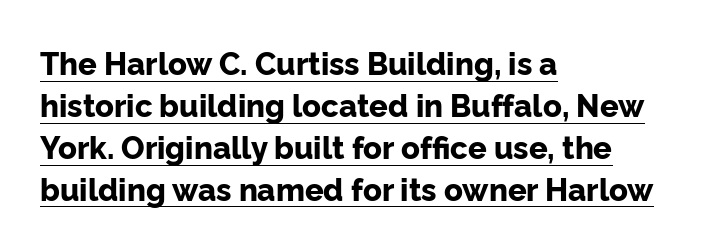
Unlike italic type, these characters show no tilt at all. These lines keep a tight, regular rhythm from letter to letter. In CSS terms this would be text-align: left. The specimen includes a rule beneath the text block's lines.
